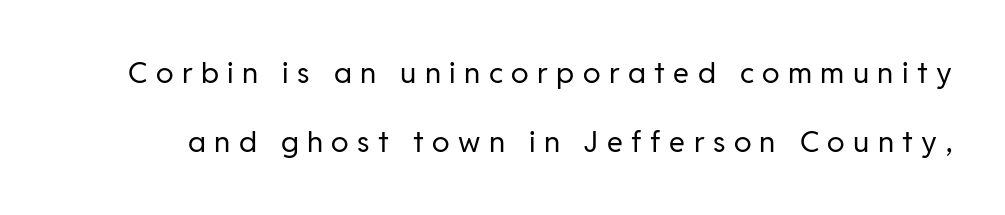
Is this a sans? Yes — the strokes have no serifs. Substantial extra tracking has been applied to these lines. Has an underline been added? It has not. The letters stand straight up with perfectly vertical stems.
